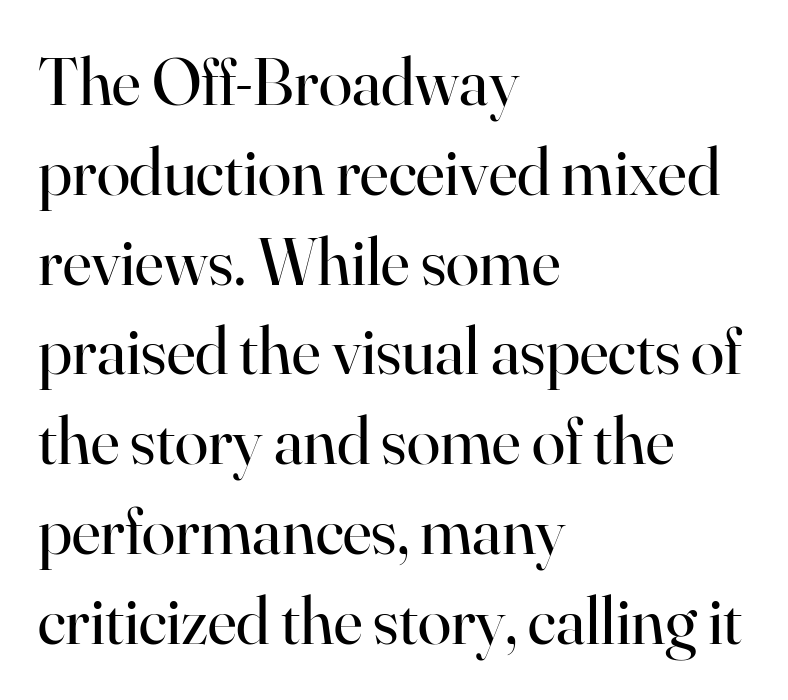
{"serif": "yes", "italic": "no", "bold": "no", "weight": "regular", "width": "normal", "stroke_contrast": "high", "x_height": "small", "monospaced": "no", "underline": "no", "align": "left", "line_spacing": "normal", "line_spacing_ratio": 1.32, "letter_spacing": "normal", "letter_spacing_em": 0.0, "glyph_px": 68}
